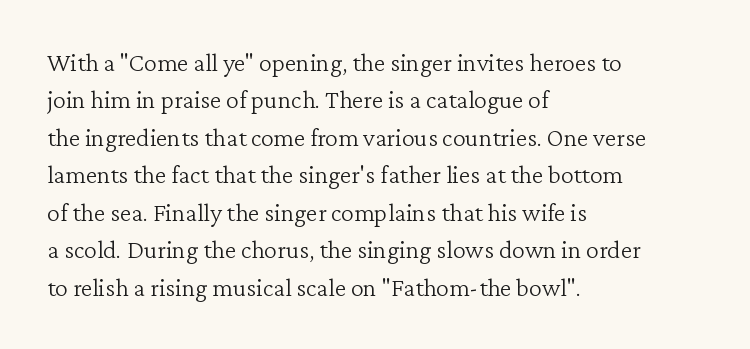
The image shows 26 px text type, upright; set left-aligned, normal line spacing (1.44x), normal letter spacing, not underlined.
